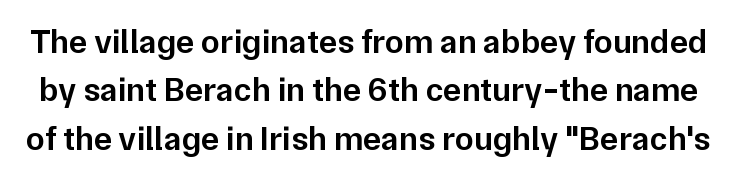
{"serif": "no", "italic": "no", "bold": "semi", "weight": "semibold", "width": "normal", "stroke_contrast": "low", "x_height": "medium", "monospaced": "no", "underline": "no", "line_spacing": "normal", "line_spacing_ratio": 1.42, "letter_spacing": "normal", "letter_spacing_em": 0.0, "glyph_px": 34}
